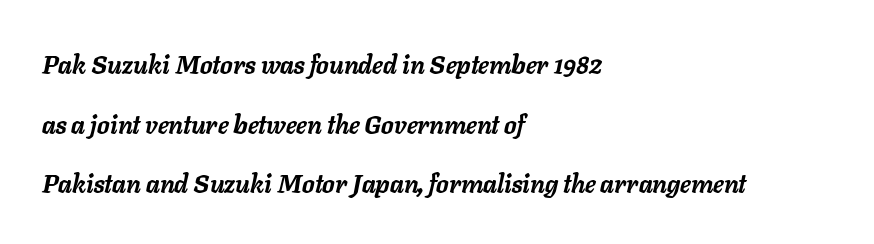
The image shows 25 px bold type, italic (leaning right); set left-aligned, loose line spacing (2.39x), normal letter spacing, not underlined.
